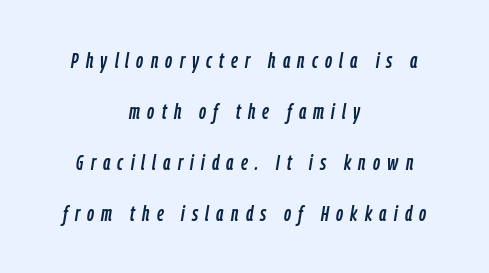
{"italic": "yes", "lean": "right", "slant_degrees": 9, "underline": "no", "align": "center", "line_spacing": "loose", "line_spacing_ratio": 2.32, "letter_spacing": "wide", "letter_spacing_em": 0.33, "glyph_px": 22}
